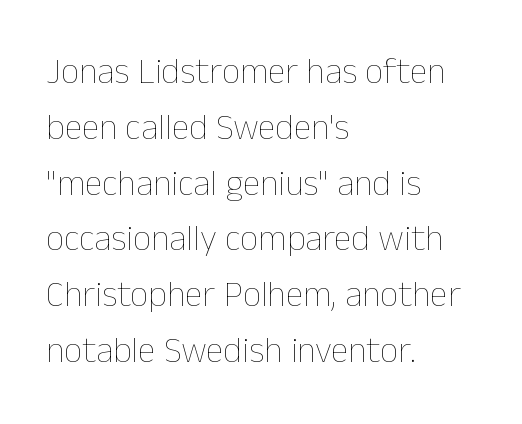
The image shows 36 px thin type, upright; set left-aligned, normal line spacing (1.55x), normal letter spacing, not underlined; low stroke contrast and a medium x-height.
